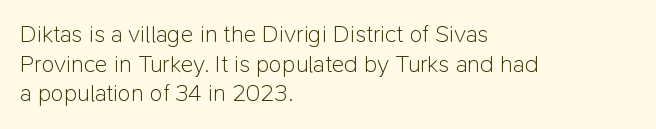
{"italic": "no", "bold": "no", "underline": "no", "align": "left", "line_spacing_ratio": 1.23, "letter_spacing": "normal", "letter_spacing_em": 0.0, "glyph_px": 24}
